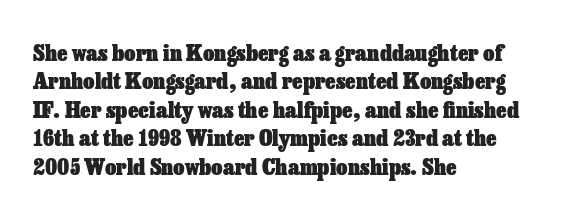
This is the regular roman posture of the typeface. The lines in this sample share a left origin and differ only in where they stop. Standard letterfit; no display-style spreading of the glyphs. Heavy-handed strokes throughout: this text is bold. The space directly below the letters is spotless.
